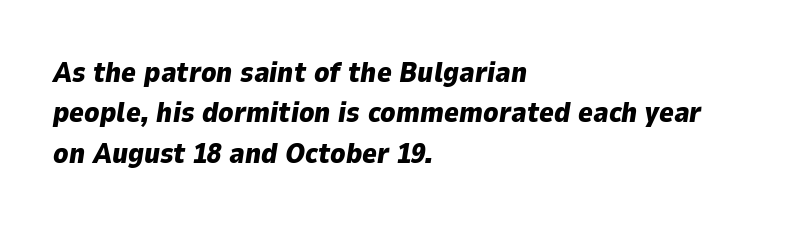
The image shows 28 px heavy type, italic (leaning right); set left-aligned, normal line spacing (1.44x), normal letter spacing, not underlined; low stroke contrast and a medium x-height.
